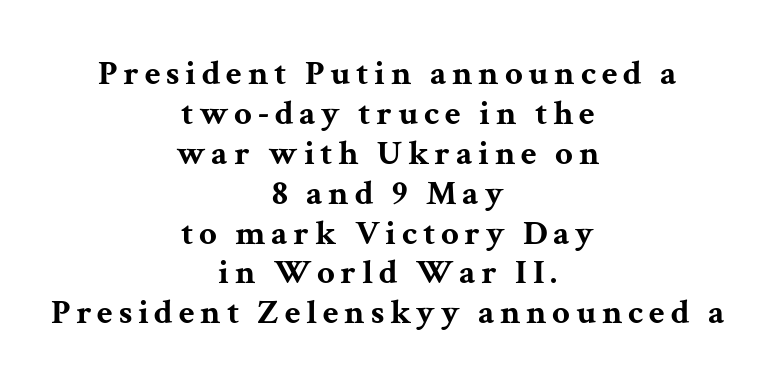
The image shows 35 px bold, wide serif type, upright; set centered, tight line spacing (1.14x), not underlined; medium stroke contrast and a medium x-height.
